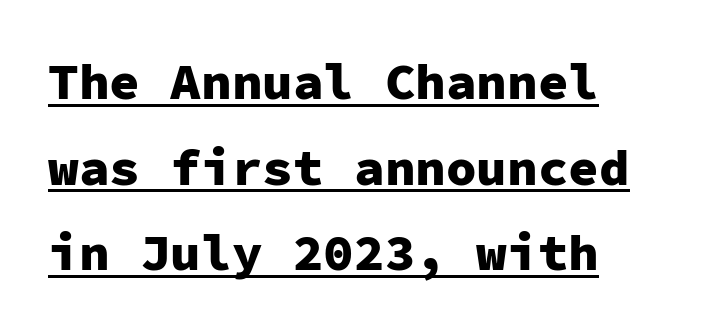
The image shows 51 px heavy sans-serif type, upright, monospaced; set normal line spacing (1.68x), normal letter spacing, underlined; low stroke contrast and a medium x-height.
